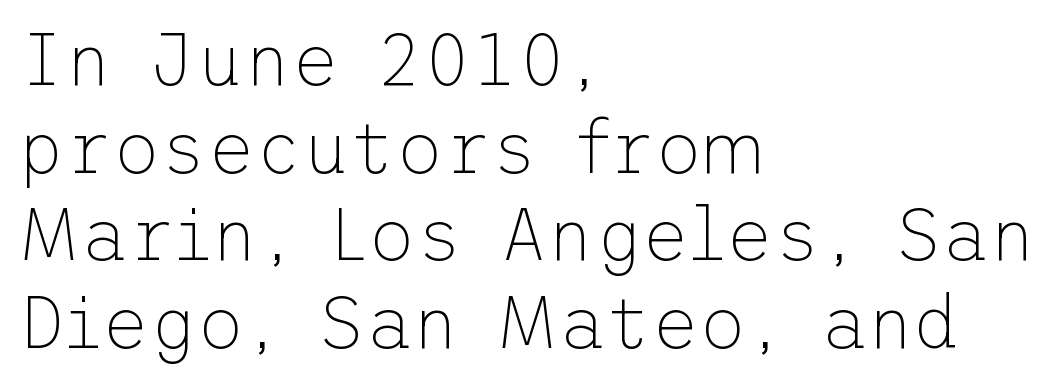
Q: Is the text bold? A: No.
Q: Is the text italic (slanted)? A: No, it is upright.
Q: Is the typeface a serif or a sans-serif typeface? A: Sans-serif.
Q: Is the text underlined? A: No.
Q: How is the paragraph aligned? A: Left-aligned.
Q: Is the spacing between letters normal or unusually wide? A: Normal.
Q: Width (condensed, normal, or wide)? A: Normal.
Q: Stroke contrast? A: Low.
Q: x-height? A: Medium.
